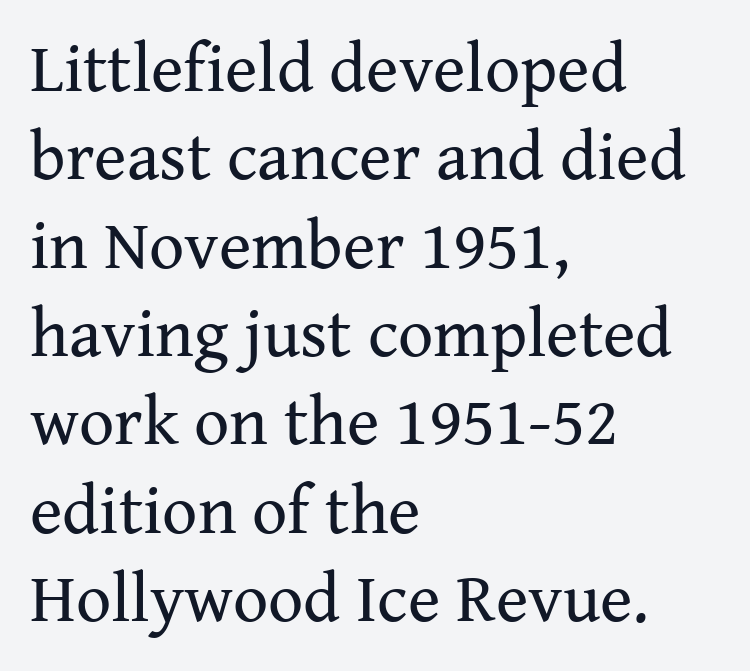
{"serif": "yes", "italic": "no", "bold": "no", "weight": "regular", "width": "normal", "stroke_contrast": "medium", "x_height": "medium", "monospaced": "no", "underline": "no", "align": "left", "line_spacing": "normal", "line_spacing_ratio": 1.28, "letter_spacing": "normal", "letter_spacing_em": 0.0, "glyph_px": 69}
